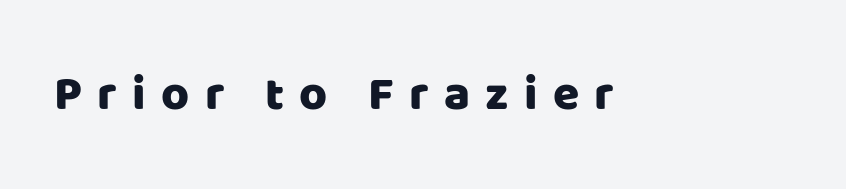
{"serif": "no", "italic": "no", "width": "normal", "stroke_contrast": "low", "x_height": "large", "monospaced": "no", "underline": "no", "letter_spacing": "wide", "letter_spacing_em": 0.32, "glyph_px": 48}
